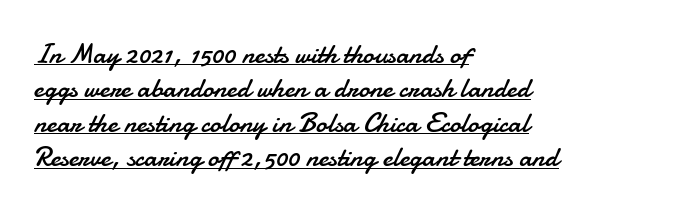
The image shows 28 px regular-weight sans-serif type; set left-aligned, line spacing 1.23x, normal letter spacing, underlined; low stroke contrast and a small x-height.
